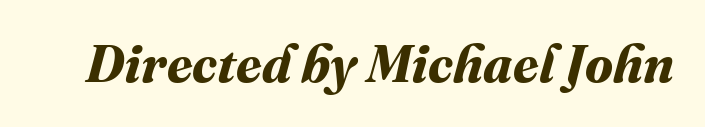
Q: Is the text bold? A: Yes.
Q: Is the text underlined? A: No.
Q: Is the spacing between letters normal or unusually wide? A: Normal.
Q: Width (condensed, normal, or wide)? A: Normal.
Q: Stroke contrast? A: Medium.
Q: x-height? A: Medium.
Q: Monospaced? A: No.
